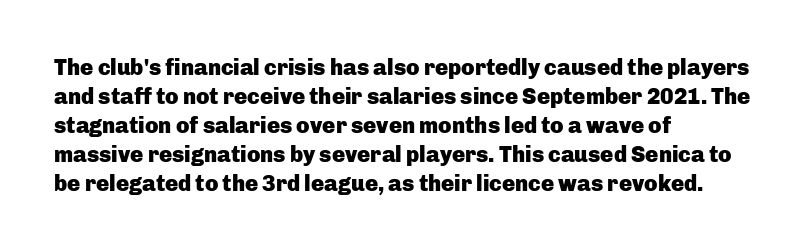
{"italic": "no", "bold": "yes", "underline": "no", "align": "left", "line_spacing": "normal", "line_spacing_ratio": 1.32, "letter_spacing": "normal", "letter_spacing_em": 0.0, "glyph_px": 22}
